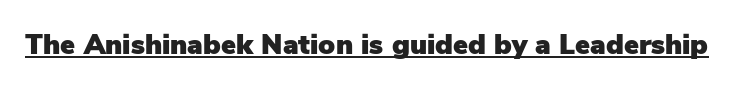
Q: Is the text italic (slanted)? A: No, it is upright.
Q: Is the typeface a serif or a sans-serif typeface? A: Sans-serif.
Q: Is the text underlined? A: Yes.
Q: Is the spacing between letters normal or unusually wide? A: Normal.
Q: Width (condensed, normal, or wide)? A: Normal.
Q: Stroke contrast? A: Low.
Q: x-height? A: Medium.
Q: Monospaced? A: No.
